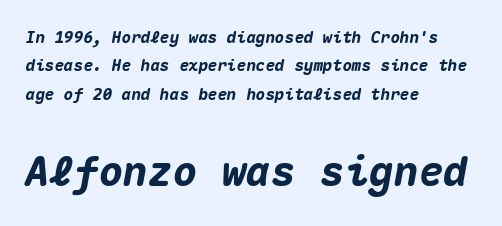
The image shows 41 px heavy type, italic (leaning right), monospaced; set left-aligned, line spacing 1.78x, normal letter spacing, not underlined; the second (bottom) block is 2.56x larger; medium stroke contrast and a medium x-height.
